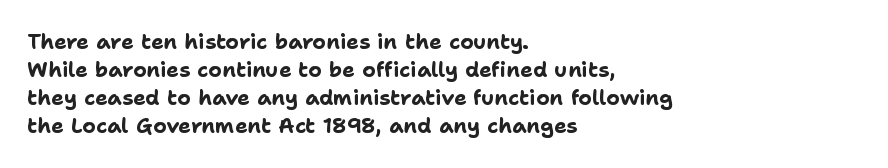
Q: Is the text bold? A: Yes.
Q: Is the text italic (slanted)? A: No, it is upright.
Q: Is the text underlined? A: No.
Q: How is the paragraph aligned? A: Left-aligned.
Q: Is the spacing between letters normal or unusually wide? A: Normal.
Q: Is the spacing between lines tight, normal or loose? A: Normal.
